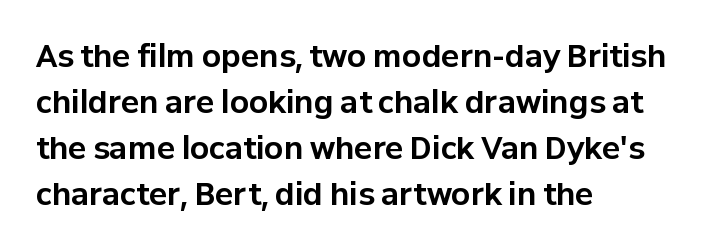
The rag falls on the right side of this text block. Italic: no, the glyphs are upright roman. This sample has the flowing, uneven cadence of proportional lettering. No feet cap the strokes, marking this as sans-serif type.
